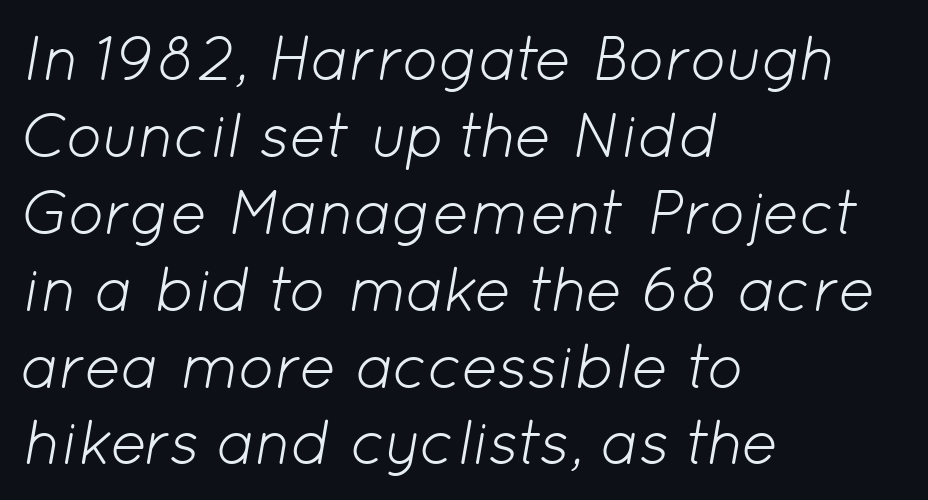
The image shows 62 px light type, italic (leaning right); set left-aligned, line spacing 1.24x, normal letter spacing, not underlined; low stroke contrast and a medium x-height.
